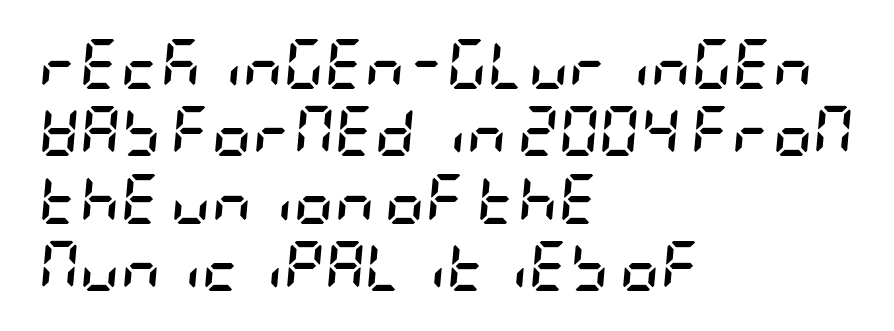
Q: Is the text bold? A: Yes.
Q: Is the text italic (slanted)? A: Yes, it leans right by about 5 degrees.
Q: Is the text underlined? A: No.
Q: How is the paragraph aligned? A: Left-aligned.
Q: Is the spacing between letters normal or unusually wide? A: Normal.
Q: Is the spacing between lines tight, normal or loose? A: Normal.
Q: Width (condensed, normal, or wide)? A: Condensed.
Q: Stroke contrast? A: Low.
Q: x-height? A: Large.
